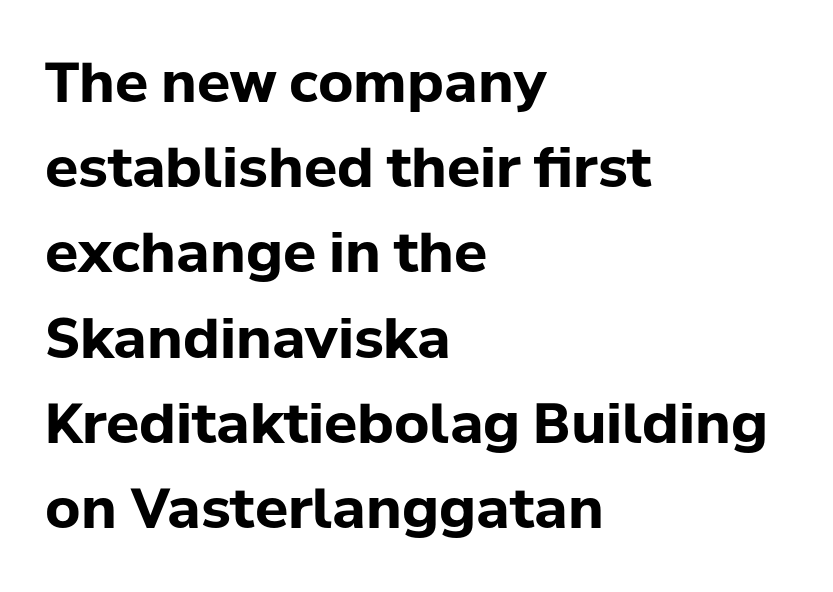
Character widths vary here, with narrow letters taking less room than wide ones. Designer's note — italics off, roman on. The foot of each line stays bare and open. Are there feet on the stems? There aren't — it's a sans. Each word holds together tightly as a unit, with standard inter-letter gaps.
